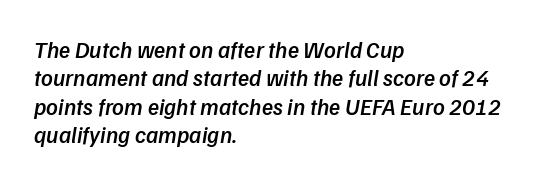
{"italic": "yes", "lean": "right", "slant_degrees": 9, "bold": "semi", "underline": "no", "align": "left", "line_spacing_ratio": 1.23, "letter_spacing": "normal", "letter_spacing_em": 0.0, "glyph_px": 23}
